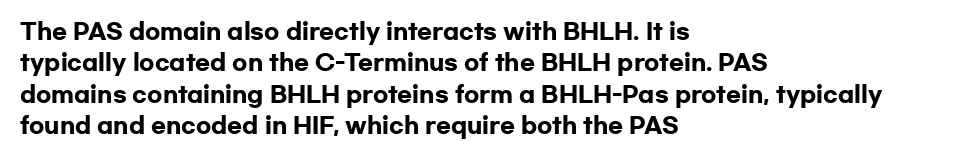
The vertical gap from one line to the next is medium. Bold? Absolutely — the strokes are thick and heavy. Plain, unruled lines of type. The ragged edge is on the right, which tells us the setting is flush left.
